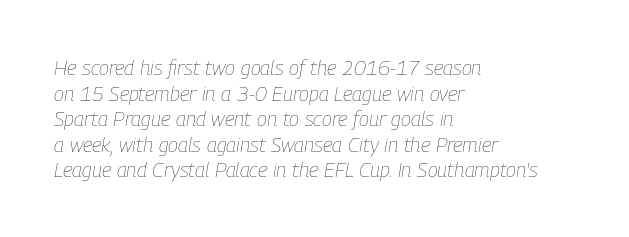
The letters sit at their default tracking, neither squeezed nor spread. The passage is arranged the way most books set body copy — flush left. Yep, that's italic — everything's leaning. A light-to-regular cut is what we see here. Each row of text sits above clean, open space.
